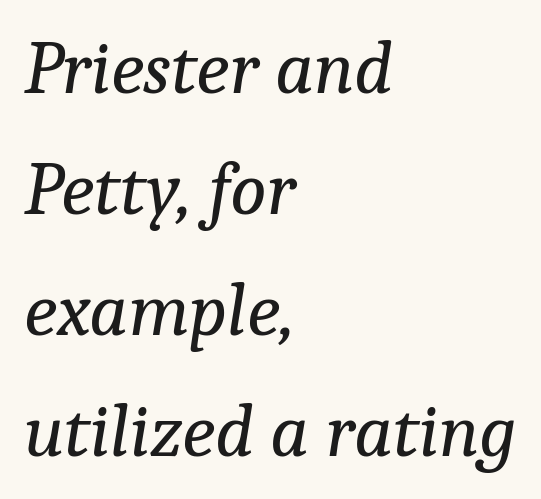
Q: Is the text bold? A: No.
Q: Is the text italic (slanted)? A: Yes, it leans right by about 9 degrees.
Q: Is the typeface a serif or a sans-serif typeface? A: Serif.
Q: Is the text underlined? A: No.
Q: How is the paragraph aligned? A: Left-aligned.
Q: Is the spacing between letters normal or unusually wide? A: Normal.
Q: Is the spacing between lines tight, normal or loose? A: Normal.
Q: Width (condensed, normal, or wide)? A: Normal.
Q: Stroke contrast? A: Low.
Q: x-height? A: Medium.
Q: Monospaced? A: No.
